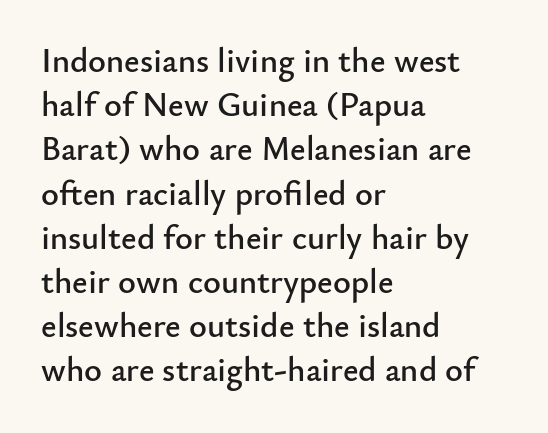
Q: Is the text italic (slanted)? A: No, it is upright.
Q: Is the typeface a serif or a sans-serif typeface? A: Sans-serif.
Q: Is the text underlined? A: No.
Q: How is the paragraph aligned? A: Left-aligned.
Q: Is the spacing between letters normal or unusually wide? A: Normal.
Q: Is the spacing between lines tight, normal or loose? A: Normal.
Q: Width (condensed, normal, or wide)? A: Normal.
Q: Stroke contrast? A: Low.
Q: x-height? A: Small.
Q: Monospaced? A: No.
